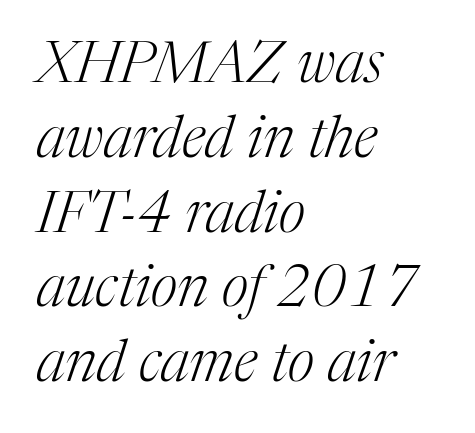
The image shows 58 px light serif type, italic (leaning right); set left-aligned, normal line spacing (1.29x), normal letter spacing, not underlined; medium stroke contrast and a medium x-height.
